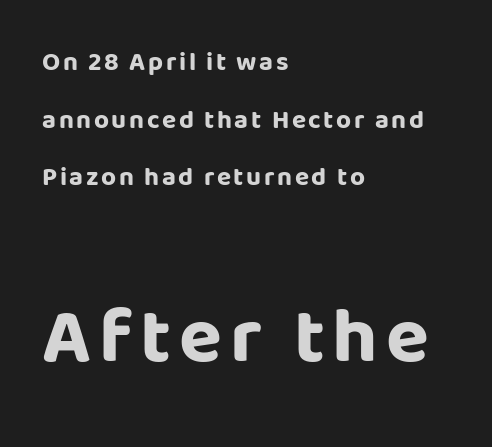
Q: Is the text bold? A: Yes.
Q: Is the text italic (slanted)? A: No, it is upright.
Q: Is the typeface a serif or a sans-serif typeface? A: Sans-serif.
Q: Is the text underlined? A: No.
Q: How is the paragraph aligned? A: Left-aligned.
Q: Is the spacing between lines tight, normal or loose? A: Loose.
Q: Which block of text is set in a larger size, the first (top) or the second (bottom)? A: The second (bottom) one.
Q: Width (condensed, normal, or wide)? A: Normal.
Q: Stroke contrast? A: Low.
Q: x-height? A: Large.
Q: Monospaced? A: No.
